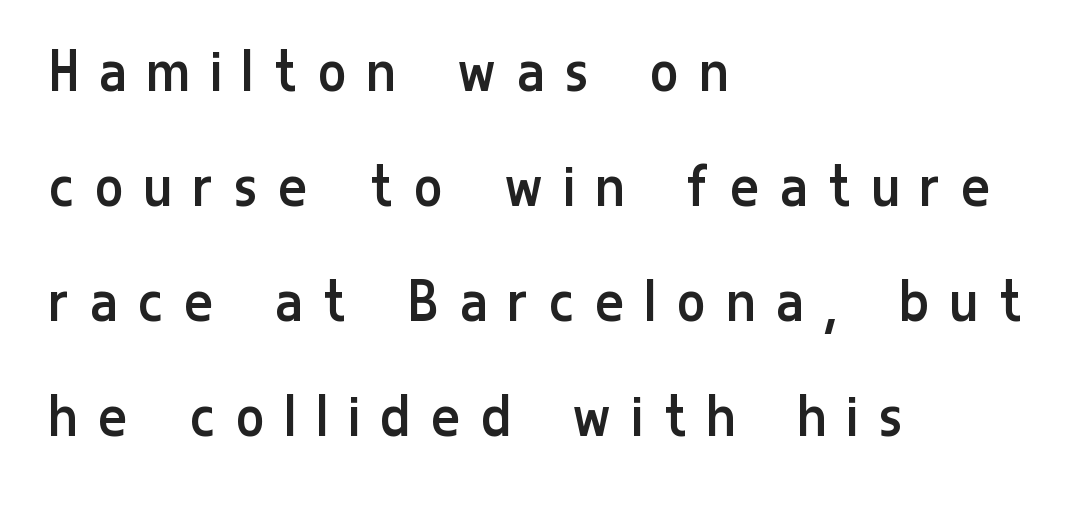
The image shows 65 px regular-weight, condensed sans-serif type, upright; set left-aligned, line spacing 1.77x, unusually wide letter spacing (+0.36 em), not underlined; low stroke contrast and a medium x-height.
